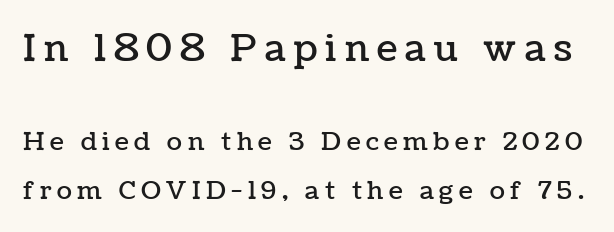
{"italic": "no", "width": "normal", "stroke_contrast": "low", "x_height": "medium", "monospaced": "no", "underline": "no", "line_spacing": "loose", "line_spacing_ratio": 1.94, "letter_spacing": "wide", "letter_spacing_em": 0.22, "larger_block": "first", "size_ratio": 1.48, "glyph_px": 37}
